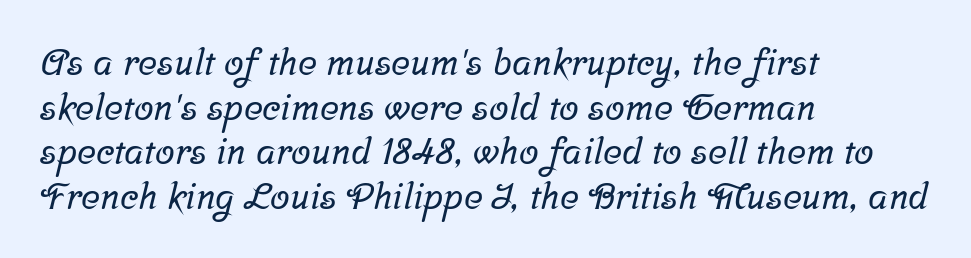
{"width": "normal", "stroke_contrast": "low", "x_height": "medium", "monospaced": "no", "underline": "no", "align": "left", "line_spacing_ratio": 1.24, "letter_spacing": "normal", "letter_spacing_em": 0.0, "glyph_px": 36}
